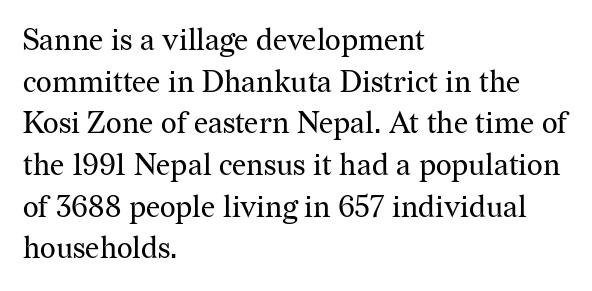
The image shows 30 px regular-weight serif type, upright; set left-aligned, normal line spacing (1.39x), normal letter spacing, not underlined; medium stroke contrast and a medium x-height.
